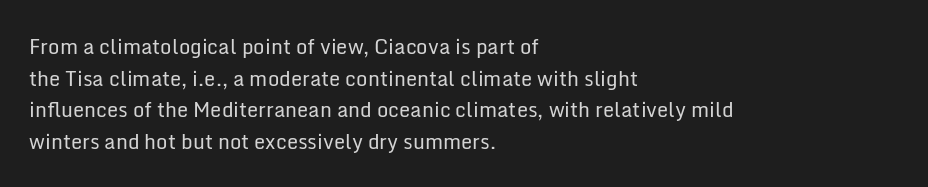
The image shows 20 px text type, upright; set left-aligned, normal line spacing (1.58x), normal letter spacing, not underlined.
